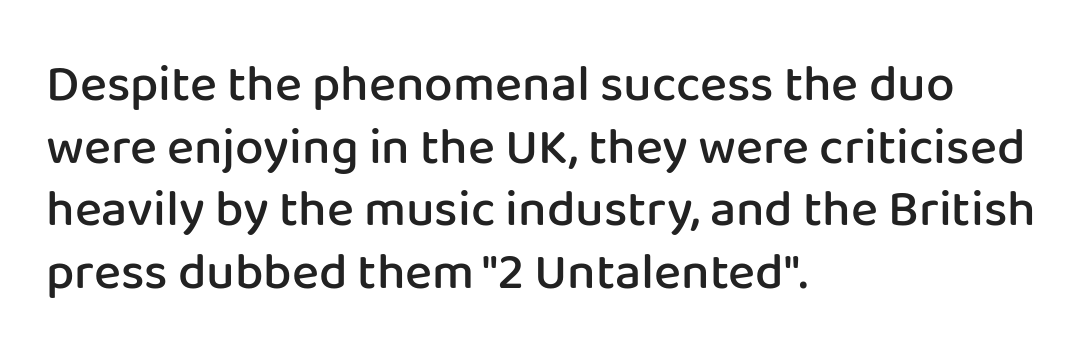
{"serif": "no", "italic": "no", "bold": "semi", "weight": "semibold", "width": "normal", "stroke_contrast": "low", "x_height": "medium", "monospaced": "no", "underline": "no", "align": "left", "line_spacing_ratio": 1.23, "letter_spacing": "normal", "letter_spacing_em": 0.0, "glyph_px": 51}
